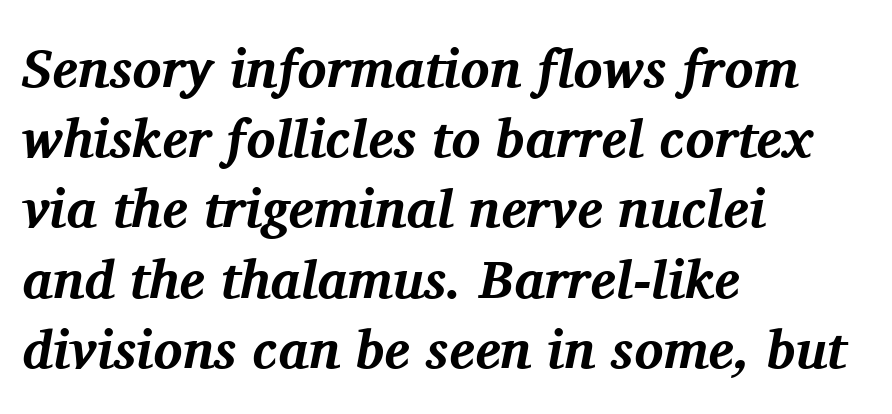
The typography opts for an oblique posture over an upright one. The type family on display is of the serif kind. These lines stack with their left ends in a neat column. Proportional: the letters do not fall into vertical columns. The typesetting leans heavy: a genuine bold. The passage shown stacks its lines at a standard gap.
